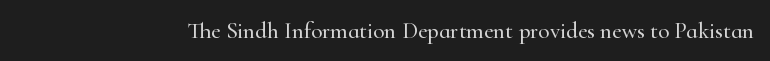
Each word holds together tightly as a unit, with standard inter-letter gaps. Posture: upright roman. The specimen omits any rule beneath the text block's lines.
